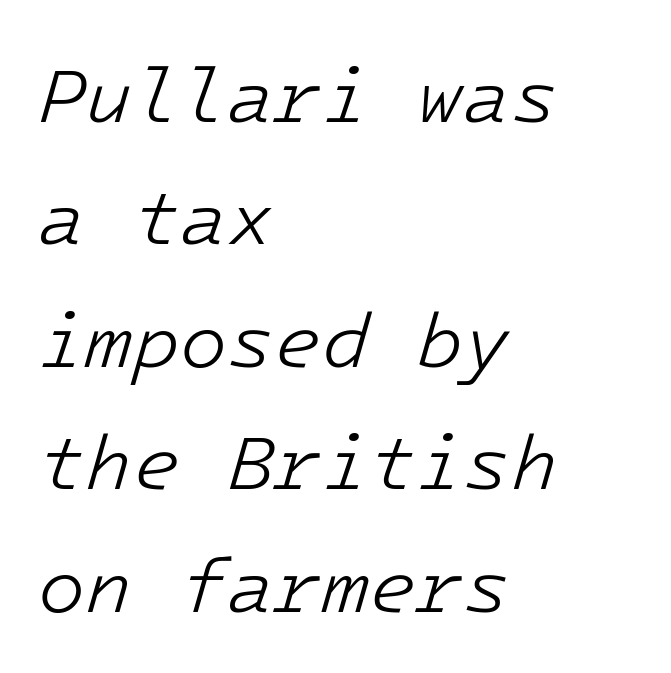
{"italic": "yes", "lean": "right", "slant_degrees": 16, "bold": "no", "weight": "light", "width": "normal", "stroke_contrast": "low", "x_height": "medium", "underline": "no", "align": "left", "line_spacing": "normal", "line_spacing_ratio": 1.59, "letter_spacing": "normal", "letter_spacing_em": 0.0, "glyph_px": 77}
